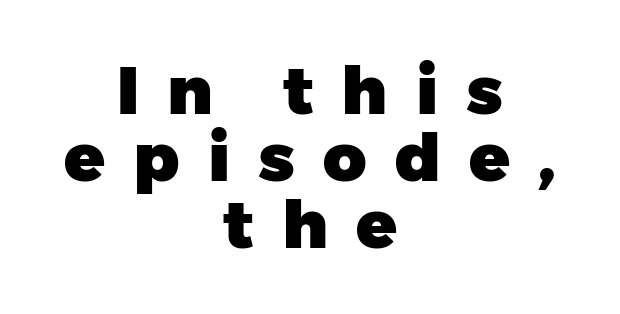
The rendering uses natural spacing where letterforms have individual widths. A typesetter would mark this as roman, not italic. The letters are spread apart with noticeably loose tracking. Leftover space on each line is divided equally before and after the words. The face used here is a sans, in the tradition of grotesques and geometrics.
